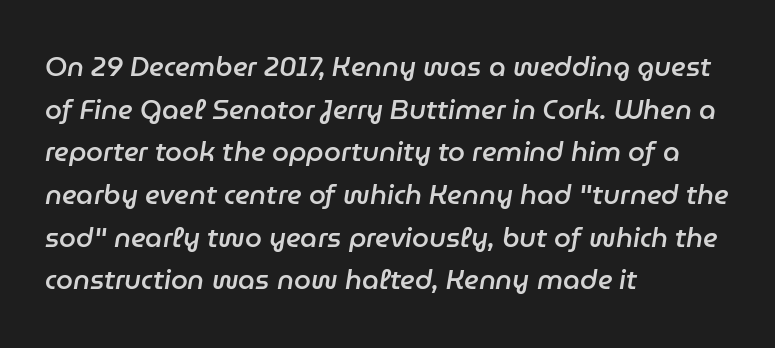
{"italic": "yes", "lean": "right", "slant_degrees": 9, "bold": "semi", "underline": "no", "align": "left", "line_spacing": "normal", "line_spacing_ratio": 1.58, "letter_spacing": "normal", "letter_spacing_em": 0.0, "glyph_px": 27}
